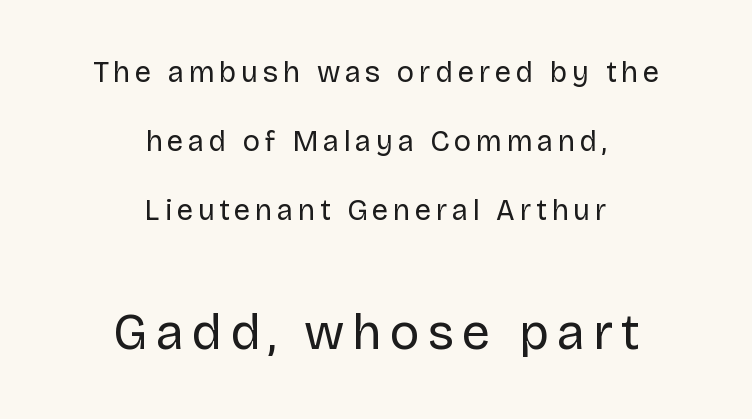
Regarding serifs, this sample does without them. The letters in the lower block stand taller than those in the block above. Decoration check: the copy has no underline. When letters stand straight like this, we call the style roman or upright. Unbolded letterforms with no extra heft. Each letter keeps its own natural width here, so spacing adapts to shape.
